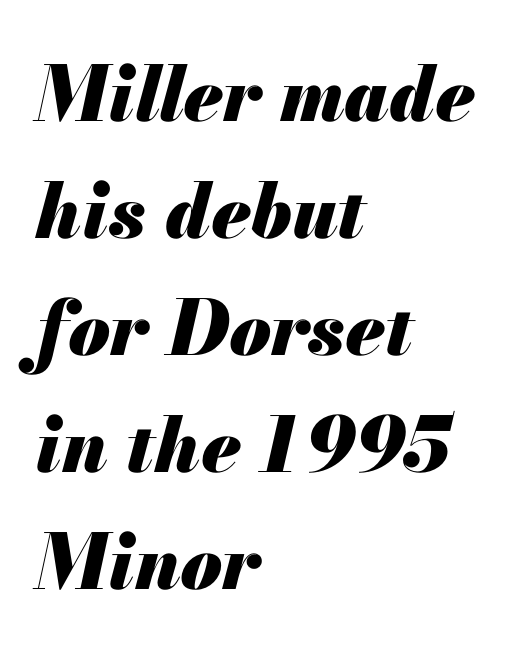
Q: Is the text bold? A: Yes.
Q: Is the text italic (slanted)? A: Yes, it leans right by about 13 degrees.
Q: Is the text underlined? A: No.
Q: How is the paragraph aligned? A: Left-aligned.
Q: Is the spacing between letters normal or unusually wide? A: Normal.
Q: Is the spacing between lines tight, normal or loose? A: Normal.
Q: Width (condensed, normal, or wide)? A: Normal.
Q: Stroke contrast? A: Medium.
Q: x-height? A: Small.
Q: Monospaced? A: No.
